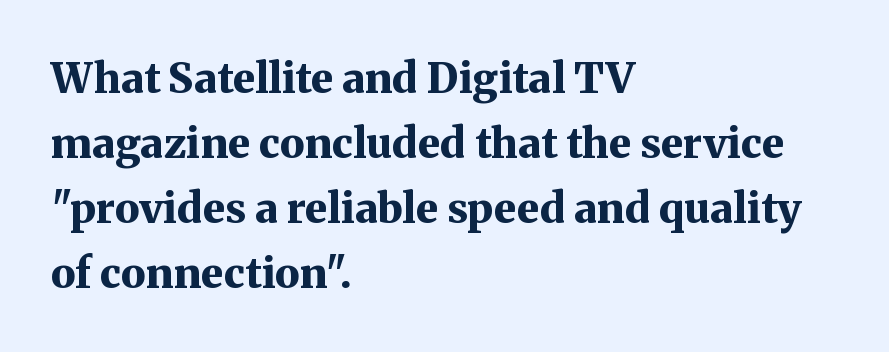
Q: Is the text bold? A: Yes.
Q: Is the text italic (slanted)? A: No, it is upright.
Q: Is the typeface a serif or a sans-serif typeface? A: Serif.
Q: Is the text underlined? A: No.
Q: How is the paragraph aligned? A: Left-aligned.
Q: Is the spacing between letters normal or unusually wide? A: Normal.
Q: Is the spacing between lines tight, normal or loose? A: Normal.
Q: Width (condensed, normal, or wide)? A: Normal.
Q: Stroke contrast? A: Medium.
Q: x-height? A: Medium.
Q: Monospaced? A: No.
